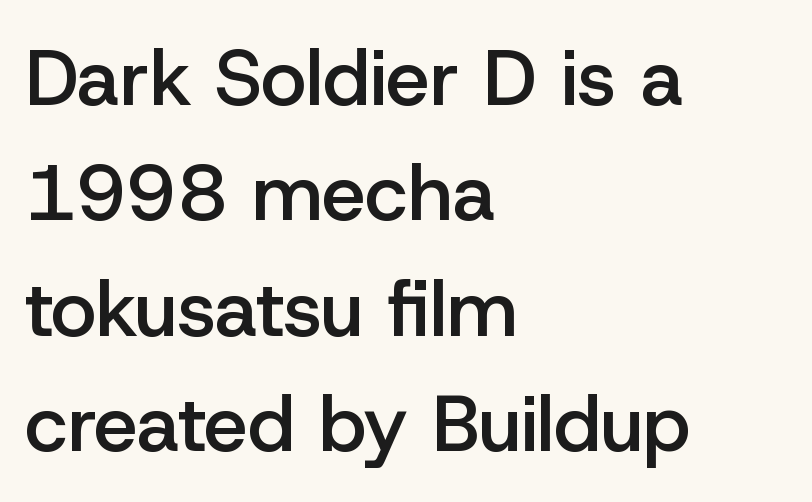
The image shows 78 px semibold sans-serif type, upright; set left-aligned, normal line spacing (1.48x), normal letter spacing, not underlined; low stroke contrast and a medium x-height.
